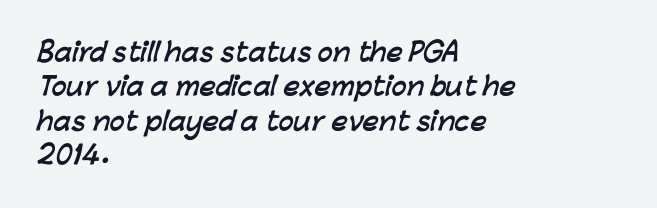
Q: Is the text bold? A: Yes.
Q: Is the text underlined? A: No.
Q: How is the paragraph aligned? A: Left-aligned.
Q: Is the spacing between letters normal or unusually wide? A: Normal.
Q: Is the spacing between lines tight, normal or loose? A: Normal.
